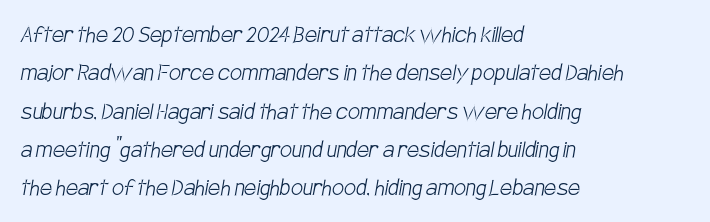
Q: Is the text bold? A: No.
Q: Is the text underlined? A: No.
Q: How is the paragraph aligned? A: Left-aligned.
Q: Is the spacing between letters normal or unusually wide? A: Normal.
Q: Is the spacing between lines tight, normal or loose? A: Normal.
